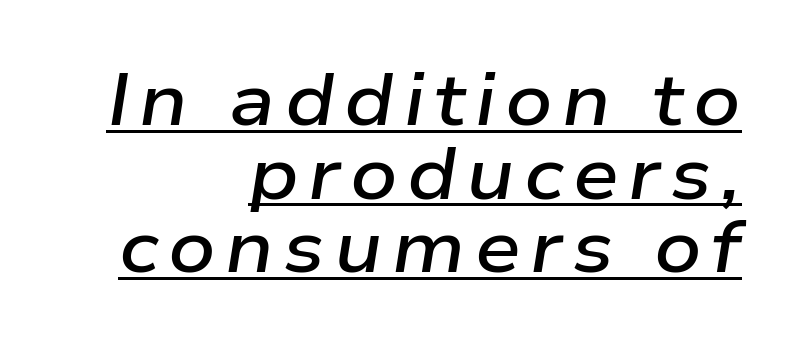
Q: Is the text bold? A: Semi-bold.
Q: Is the text italic (slanted)? A: Yes, it leans right by about 9 degrees.
Q: Is the text underlined? A: Yes.
Q: How is the paragraph aligned? A: Right-aligned.
Q: Is the spacing between lines tight, normal or loose? A: Tight.
Q: Width (condensed, normal, or wide)? A: Wide.
Q: Stroke contrast? A: Low.
Q: x-height? A: Medium.
Q: Monospaced? A: No.
